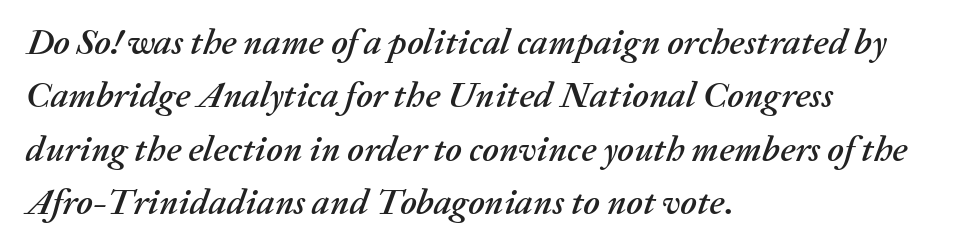
Q: Is the text italic (slanted)? A: Yes, it leans right by about 20 degrees.
Q: Is the text underlined? A: No.
Q: How is the paragraph aligned? A: Left-aligned.
Q: Is the spacing between letters normal or unusually wide? A: Normal.
Q: Is the spacing between lines tight, normal or loose? A: Normal.
Q: Width (condensed, normal, or wide)? A: Normal.
Q: Stroke contrast? A: Medium.
Q: x-height? A: Medium.
Q: Monospaced? A: No.
